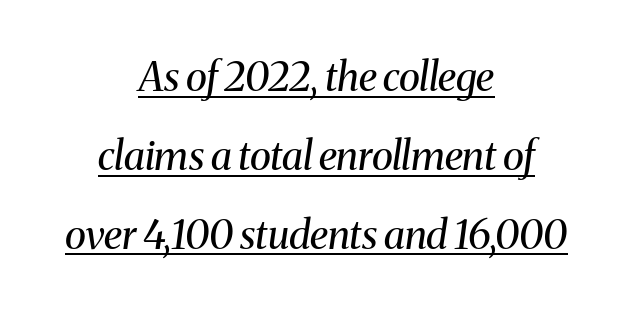
{"serif": "yes", "italic": "yes", "lean": "right", "slant_degrees": 8, "bold": "no", "weight": "regular", "width": "normal", "stroke_contrast": "medium", "x_height": "medium", "monospaced": "no", "underline": "yes", "align": "center", "line_spacing": "loose", "line_spacing_ratio": 1.97, "letter_spacing": "normal", "letter_spacing_em": 0.0, "glyph_px": 40}
